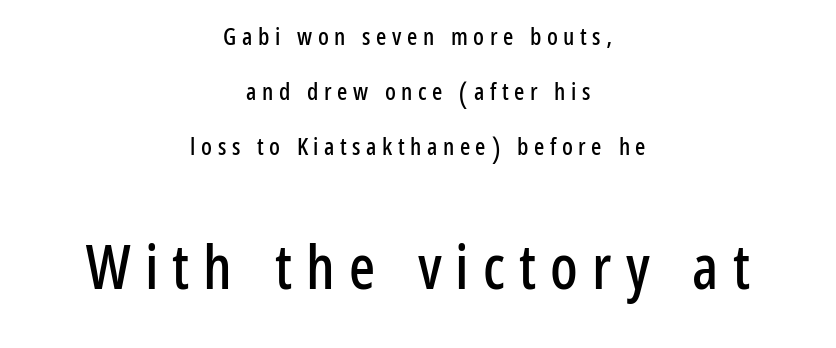
The image shows 61 px condensed sans-serif type, upright; set centered, loose line spacing (2.3x), unusually wide letter spacing (+0.23 em), not underlined; the second (bottom) block is 2.54x larger; low stroke contrast and a medium x-height.
